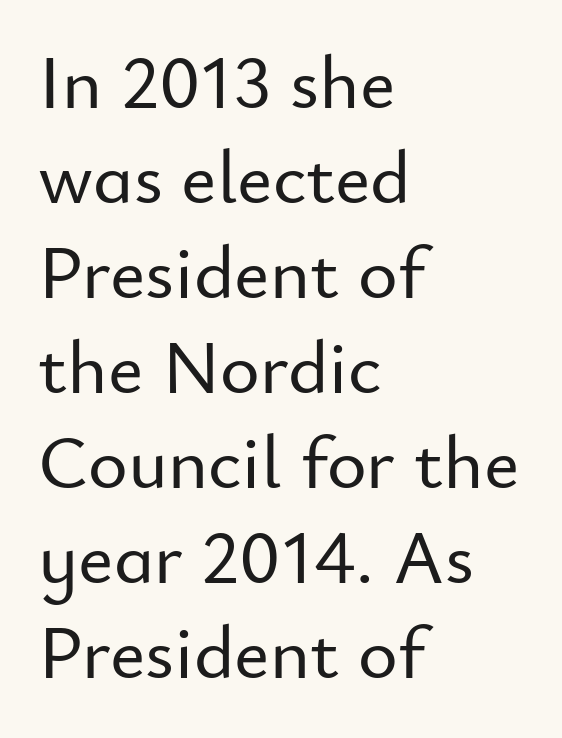
The image shows 76 px sans-serif type, upright; set left-aligned, normal line spacing (1.25x), normal letter spacing, not underlined; low stroke contrast and a small x-height.
